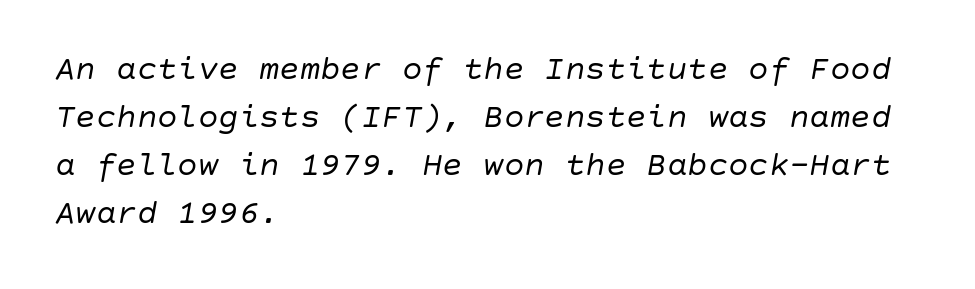
Q: Is the text bold? A: No.
Q: Is the text italic (slanted)? A: Yes, it leans right by about 10 degrees.
Q: Is the text underlined? A: No.
Q: How is the paragraph aligned? A: Left-aligned.
Q: Is the spacing between letters normal or unusually wide? A: Normal.
Q: Is the spacing between lines tight, normal or loose? A: Normal.
Q: Width (condensed, normal, or wide)? A: Normal.
Q: Stroke contrast? A: Low.
Q: x-height? A: Large.
